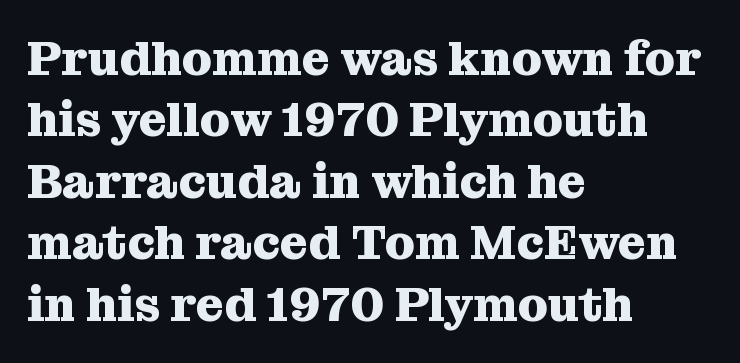
Upright lettering throughout. What stands out about the letter spacing? Nothing — it is the standard amount. This sample uses a serif face. Note the varied advance widths — an 'i' is clearly narrower than an 'm'. Typesetter's note: full bold, strokes at maximum text heaviness. Vertically, the passage feels balanced, rows spaced as you'd expect.
